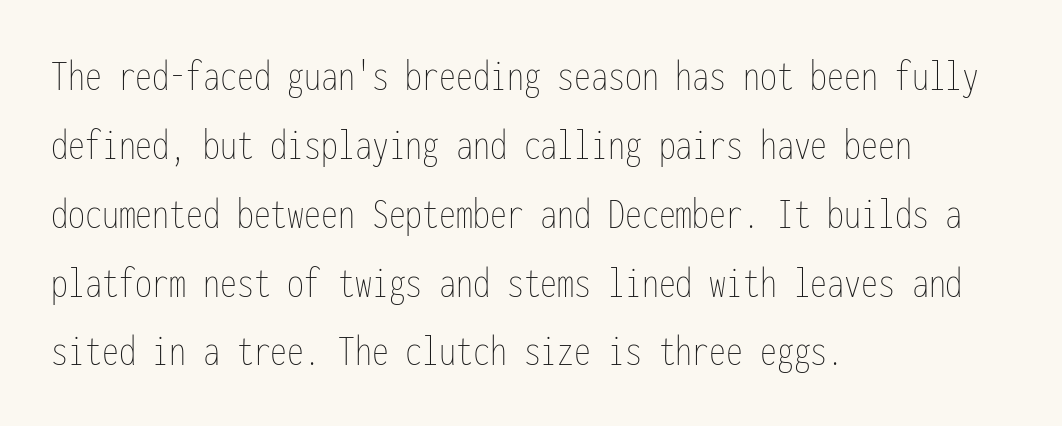
The image shows 45 px thin, condensed type, upright, monospaced; set left-aligned, normal line spacing (1.53x), normal letter spacing, not underlined; low stroke contrast and a medium x-height.
